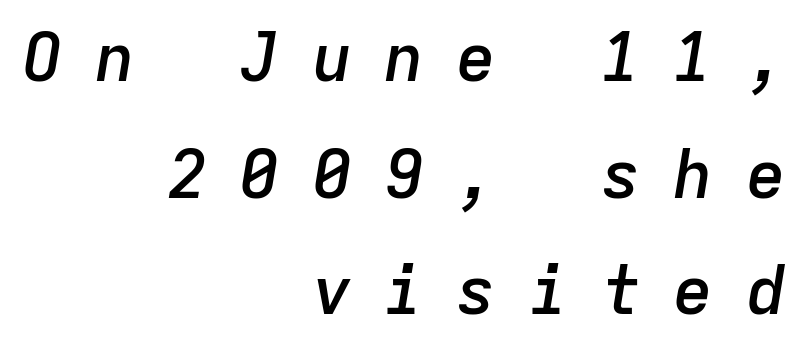
{"italic": "yes", "lean": "right", "slant_degrees": 9, "bold": "semi", "weight": "semibold", "width": "normal", "stroke_contrast": "low", "x_height": "medium", "monospaced": "yes", "underline": "no", "align": "right", "line_spacing_ratio": 1.74, "letter_spacing": "wide", "letter_spacing_em": 0.48, "glyph_px": 67}
